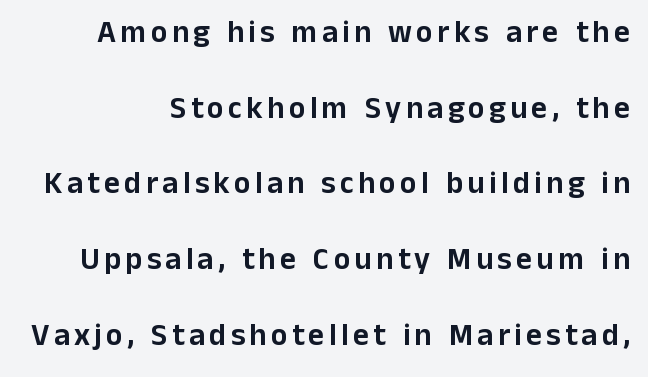
Q: Is the text italic (slanted)? A: No, it is upright.
Q: Is the typeface a serif or a sans-serif typeface? A: Sans-serif.
Q: Is the text underlined? A: No.
Q: Is the spacing between lines tight, normal or loose? A: Loose.
Q: Width (condensed, normal, or wide)? A: Normal.
Q: Stroke contrast? A: Low.
Q: x-height? A: Medium.
Q: Monospaced? A: No.
